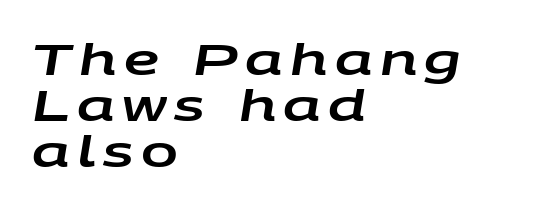
Q: Is the text italic (slanted)? A: Yes, it leans right by about 9 degrees.
Q: Is the text underlined? A: No.
Q: How is the paragraph aligned? A: Left-aligned.
Q: Is the spacing between lines tight, normal or loose? A: Tight.
Q: Width (condensed, normal, or wide)? A: Wide.
Q: Stroke contrast? A: Low.
Q: x-height? A: Large.
Q: Monospaced? A: No.
